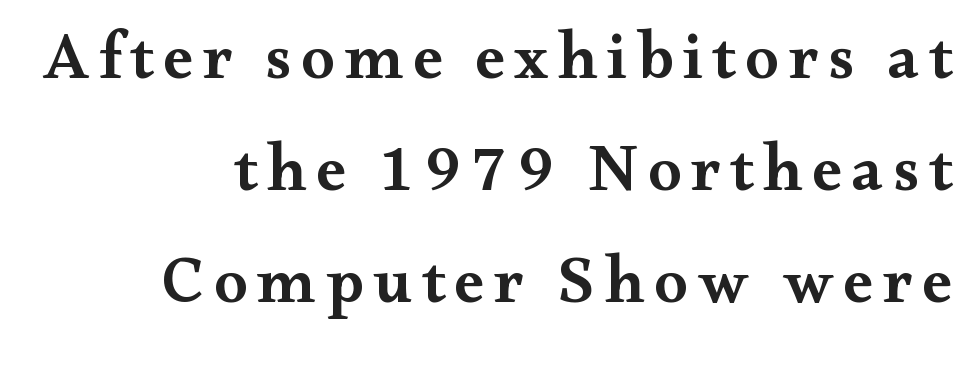
{"serif": "yes", "italic": "no", "bold": "semi", "weight": "semibold", "width": "wide", "stroke_contrast": "medium", "x_height": "small", "monospaced": "no", "underline": "no", "align": "right", "line_spacing": "normal", "line_spacing_ratio": 1.67, "glyph_px": 67}
